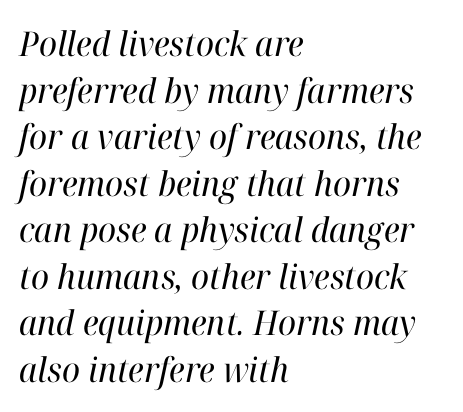
Proportional: the letters do not fall into vertical columns. Regarding leading, the lines here are spaced in the standard way. Every row of glyphs begins at an identical x-position on the left. The weight tops out at a normal text grade.
